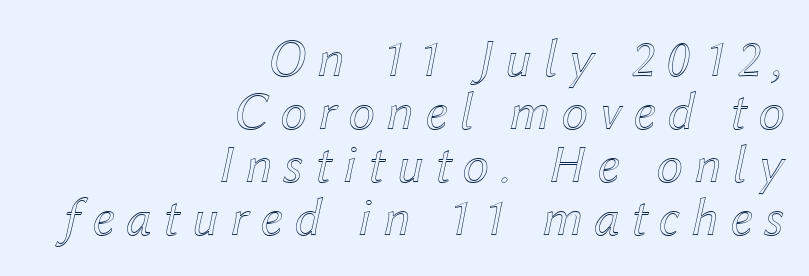
The image shows 54 px text type, italic (leaning right); set right-aligned, tight line spacing (0.98x), unusually wide letter spacing (+0.21 em), not underlined; a medium x-height.
